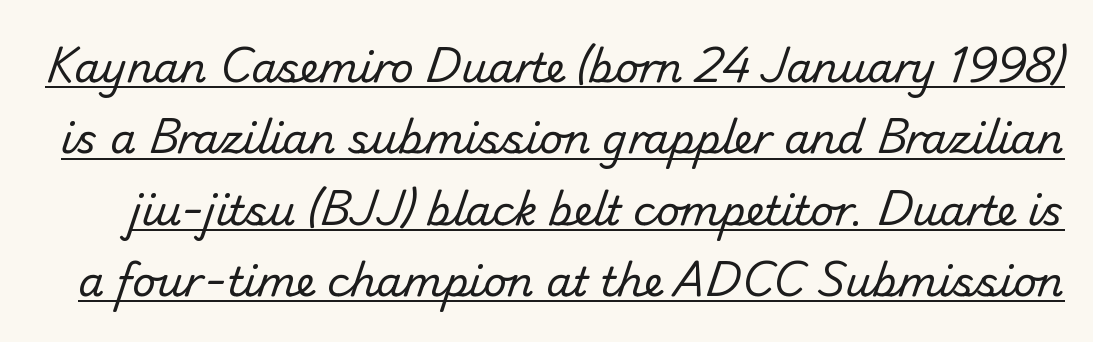
Q: Is the text bold? A: No.
Q: Is the typeface a serif or a sans-serif typeface? A: Sans-serif.
Q: Is the text underlined? A: Yes.
Q: Is the spacing between letters normal or unusually wide? A: Normal.
Q: Width (condensed, normal, or wide)? A: Normal.
Q: Stroke contrast? A: Low.
Q: x-height? A: Small.
Q: Monospaced? A: No.
